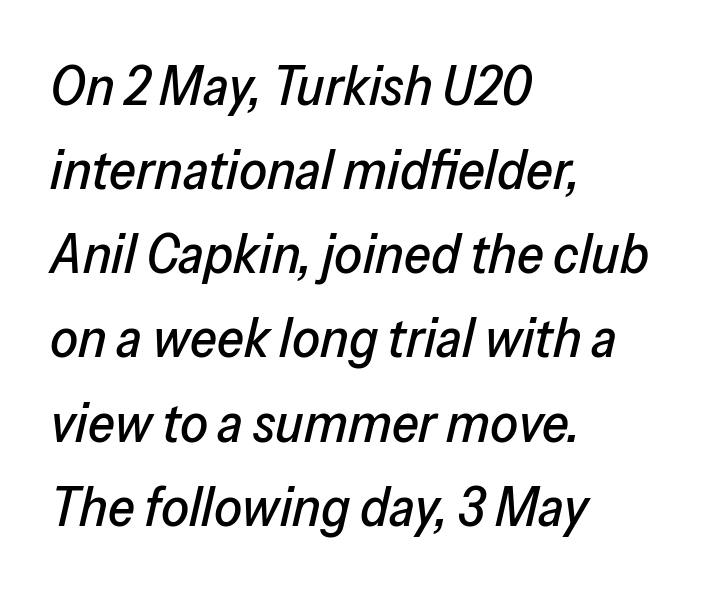
The image shows 55 px text type, italic (leaning right); set left-aligned, normal line spacing (1.53x), normal letter spacing, not underlined; low stroke contrast and a medium x-height.
